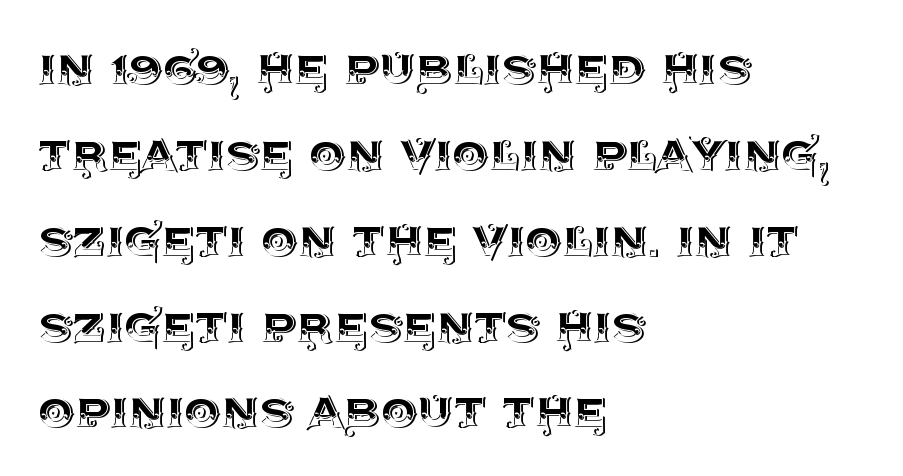
You could not count columns in this text — the font is proportionally spaced. In terms of posture, this sample is upright. The typesetter chose a ragged-right arrangement here. Tracking here is standard; glyphs follow each other at the usual distance. The baseline area is clear.
